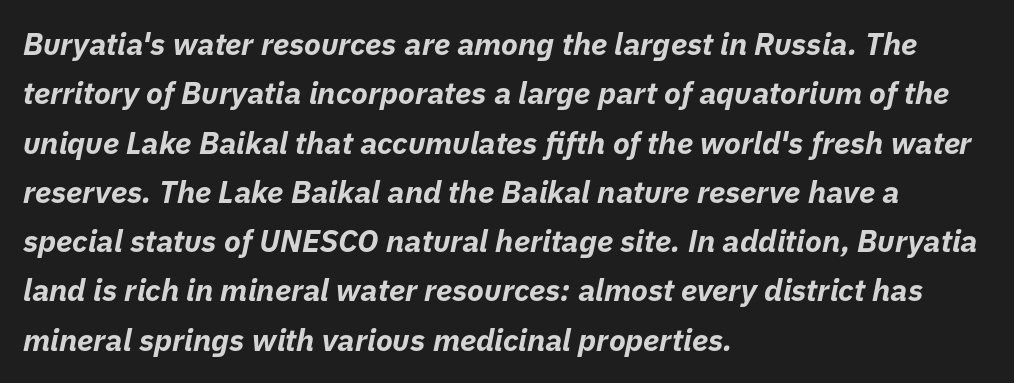
{"italic": "yes", "lean": "right", "slant_degrees": 11, "bold": "yes", "weight": "bold", "width": "normal", "stroke_contrast": "low", "x_height": "medium", "monospaced": "no", "underline": "no", "align": "left", "line_spacing": "normal", "line_spacing_ratio": 1.59, "letter_spacing": "normal", "letter_spacing_em": 0.0, "glyph_px": 31}
